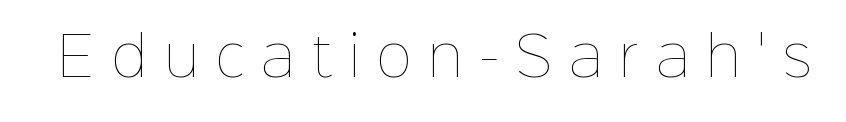
{"italic": "no", "bold": "no", "weight": "thin", "width": "normal", "stroke_contrast": "low", "x_height": "medium", "monospaced": "no", "underline": "no", "letter_spacing": "wide", "letter_spacing_em": 0.33, "glyph_px": 53}
